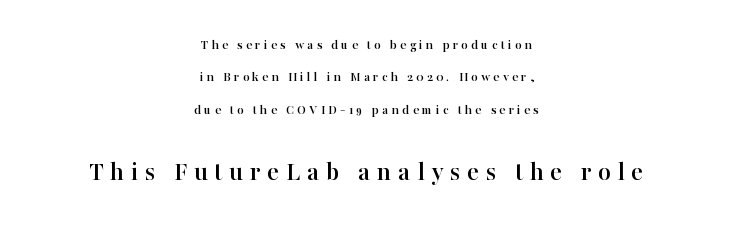
Loose tracking; the words dissolve into strings of separated letters. Honestly, the rows look like they've been pulled way apart. The designer gave the closing block more size than the opening block. Decoration check: the copy has no underline.
